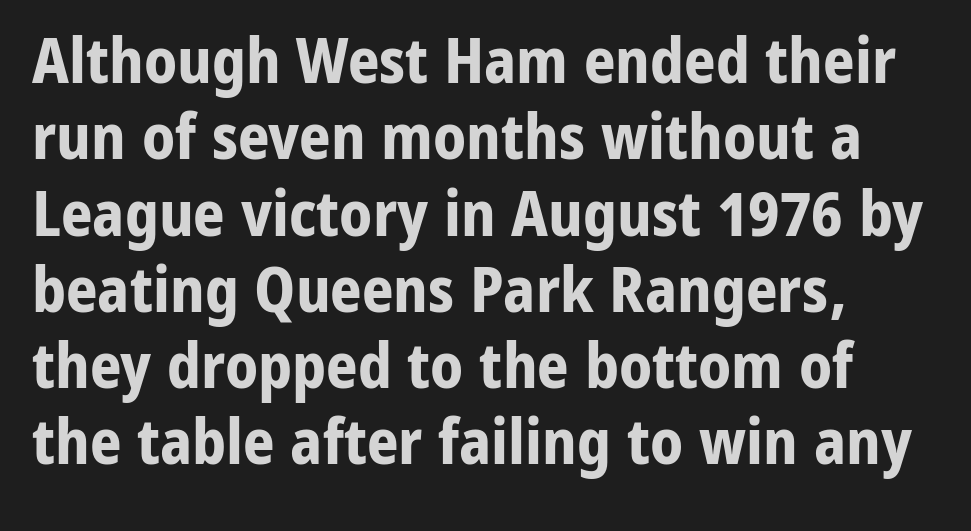
{"serif": "no", "italic": "no", "bold": "yes", "weight": "bold", "width": "normal", "stroke_contrast": "low", "x_height": "medium", "monospaced": "no", "underline": "no", "align": "left", "line_spacing_ratio": 1.23, "letter_spacing": "normal", "letter_spacing_em": 0.0, "glyph_px": 62}
